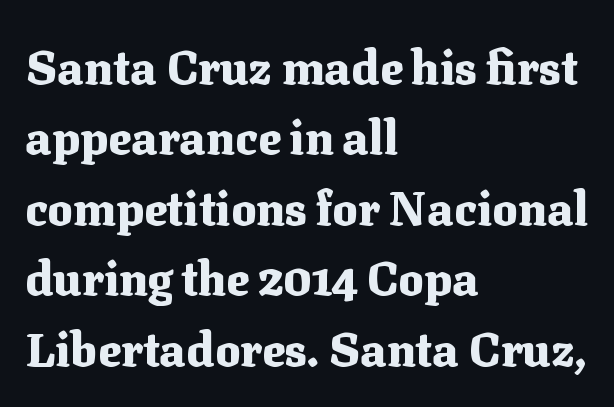
Q: Is the text bold? A: Yes.
Q: Is the text italic (slanted)? A: No, it is upright.
Q: Is the typeface a serif or a sans-serif typeface? A: Serif.
Q: Is the text underlined? A: No.
Q: How is the paragraph aligned? A: Left-aligned.
Q: Is the spacing between letters normal or unusually wide? A: Normal.
Q: Is the spacing between lines tight, normal or loose? A: Normal.
Q: Width (condensed, normal, or wide)? A: Normal.
Q: Stroke contrast? A: Medium.
Q: x-height? A: Medium.
Q: Monospaced? A: No.
